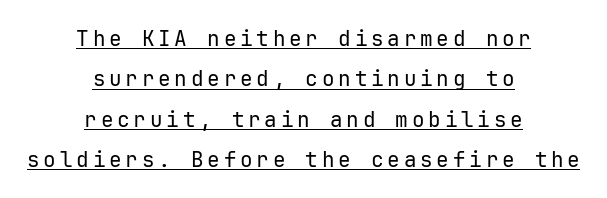
The lines are quadded center. This sample uses an upright cut, with every glyph sitting square on the baseline. Vertically, the passage feels expansive, rows floating well apart. This is underlined copy, the kind a proofreader might mark for attention.
